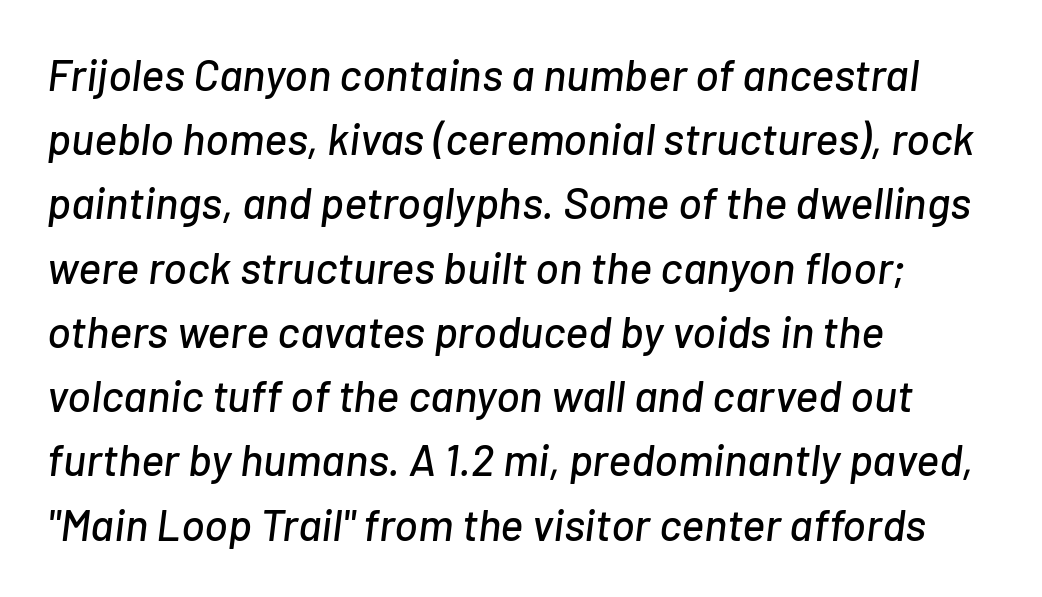
{"italic": "yes", "lean": "right", "slant_degrees": 7, "width": "normal", "stroke_contrast": "low", "x_height": "medium", "monospaced": "no", "underline": "no", "align": "left", "line_spacing": "normal", "line_spacing_ratio": 1.46, "letter_spacing": "normal", "letter_spacing_em": 0.0, "glyph_px": 44}
